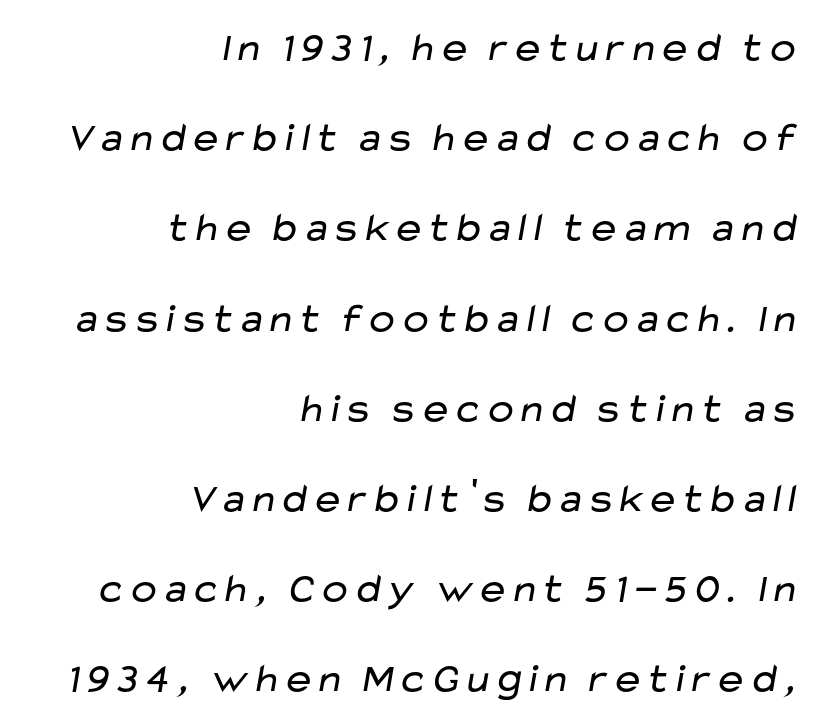
The type family on display is of the sans-serif kind. Summary of weight: not heavy and not bold. Layout note: lines flush right. The string is rendered with underlining switched off. One glance says open: line gaps are wider than usual. Letter spacing: default.
